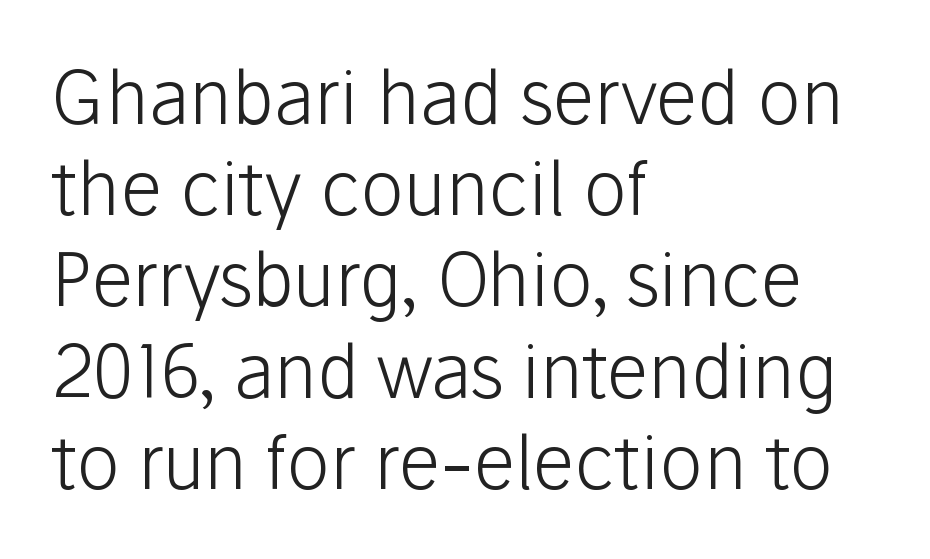
The image shows 73 px light sans-serif type, upright; set left-aligned, normal line spacing (1.25x), normal letter spacing, not underlined; low stroke contrast and a medium x-height.
